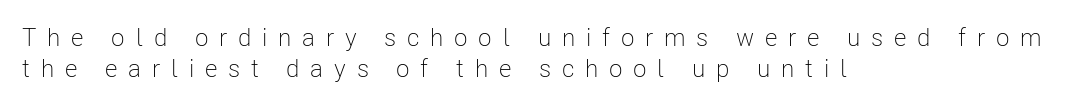
Q: Is the text bold? A: No.
Q: Is the text italic (slanted)? A: No, it is upright.
Q: Is the text underlined? A: No.
Q: How is the paragraph aligned? A: Left-aligned.
Q: Is the spacing between letters normal or unusually wide? A: Unusually wide.
